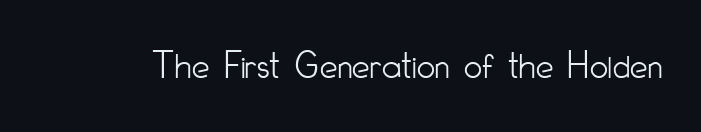
Weight: in the light-to-regular range. You can tell from the bare stems that sans-serif type was used. Descenders hang freely into open space. The letters sit at their default tracking, neither squeezed nor spread. This sample has the flowing, uneven cadence of proportional lettering. Rendered with straight, roman letterforms.
